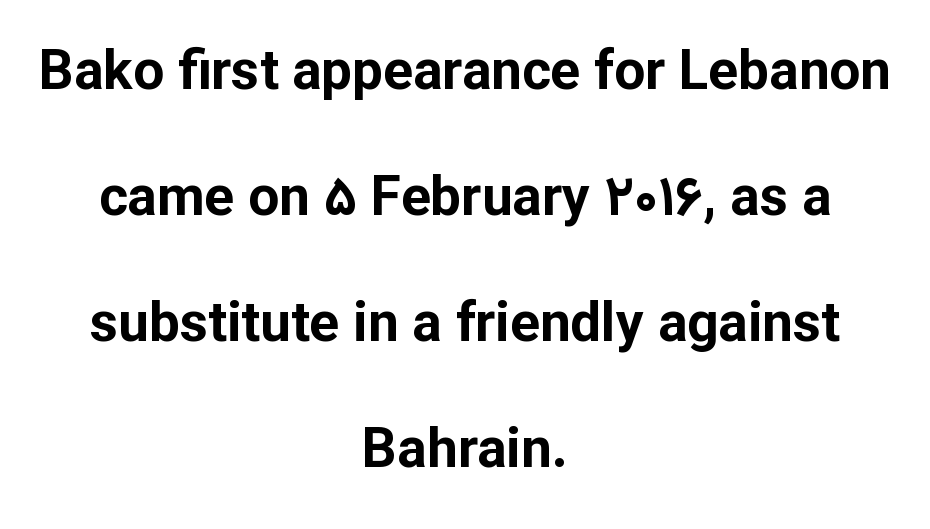
The image shows 55 px bold sans-serif type, upright; set centered, loose line spacing (2.29x), normal letter spacing, not underlined; low stroke contrast and a medium x-height.
